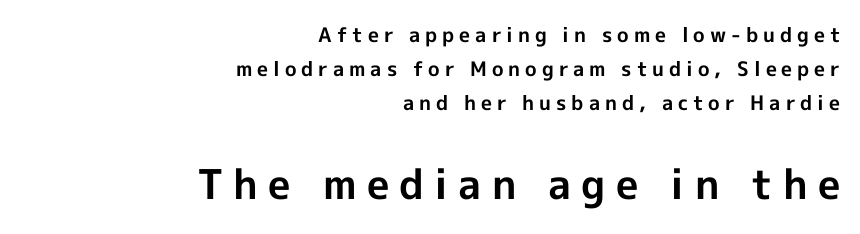
Q: Is the text bold? A: Yes.
Q: Is the text italic (slanted)? A: No, it is upright.
Q: Is the typeface a serif or a sans-serif typeface? A: Sans-serif.
Q: Is the text underlined? A: No.
Q: How is the paragraph aligned? A: Right-aligned.
Q: Is the spacing between letters normal or unusually wide? A: Unusually wide.
Q: Is the spacing between lines tight, normal or loose? A: Normal.
Q: Which block of text is set in a larger size, the first (top) or the second (bottom)? A: The second (bottom) one.
Q: Width (condensed, normal, or wide)? A: Normal.
Q: x-height? A: Medium.
Q: Monospaced? A: No.
